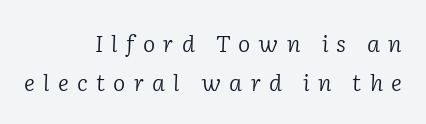
Q: Is the text bold? A: No.
Q: Is the text italic (slanted)? A: Yes, it leans right by about 2 degrees.
Q: Is the text underlined? A: No.
Q: How is the paragraph aligned? A: Right-aligned.
Q: Is the spacing between letters normal or unusually wide? A: Unusually wide.
